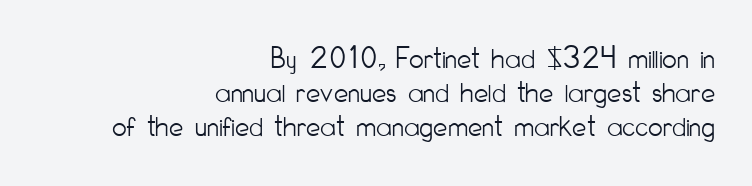
Letters have the restrained weight of plain body copy at most. The text was rendered using a sans face with plain stroke endings. If you drew a line through each stem, it would be perfectly vertical. Is this a fixed-width face? No — the glyphs have proportional, varying widths.
